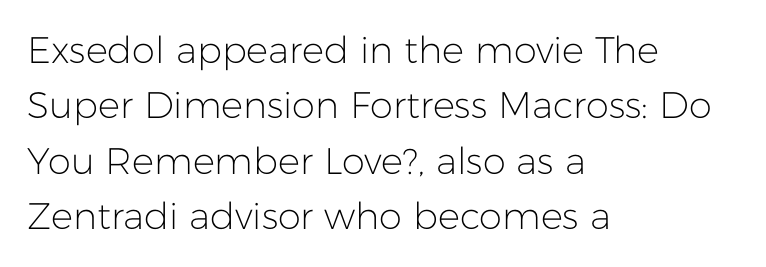
The letters stand upright; this is a roman face. Weight class: somewhere from thin through regular. The ragged edge is on the right, which tells us the setting is flush left. What's the leading like? Ordinary, nothing unusual. A sans-serif font was chosen for this passage. Check the space under the baseline: it is left empty.
